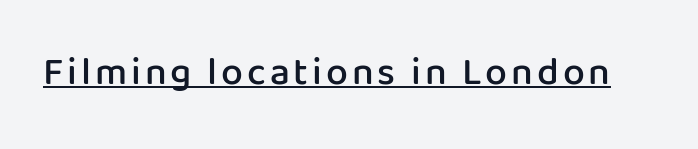
{"serif": "no", "italic": "no", "bold": "semi", "weight": "semibold", "width": "normal", "stroke_contrast": "low", "x_height": "medium", "monospaced": "no", "underline": "yes", "glyph_px": 39}
